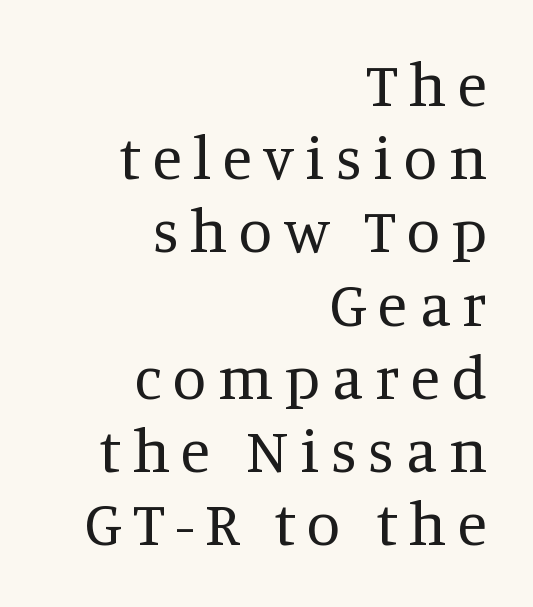
The image shows 61 px regular-weight serif type, upright; set right-aligned, line spacing 1.2x, not underlined; medium stroke contrast and a large x-height.
